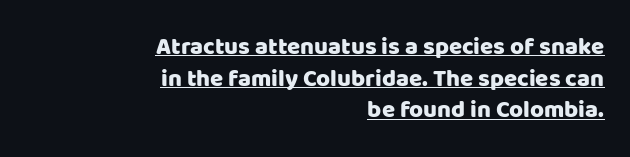
{"italic": "no", "underline": "yes", "align": "right", "line_spacing": "normal", "line_spacing_ratio": 1.32, "letter_spacing": "normal", "letter_spacing_em": 0.0, "glyph_px": 24}
